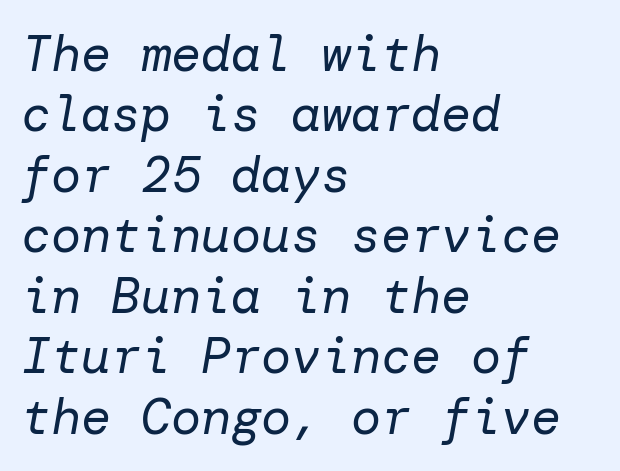
Leftover space on each line is placed entirely after the last word. A bare baseline throughout the passage. Caption: face not bold, strokes unweighted. Does extra space separate the letters? No, they use regular spacing. Designer's note — italics engaged.
